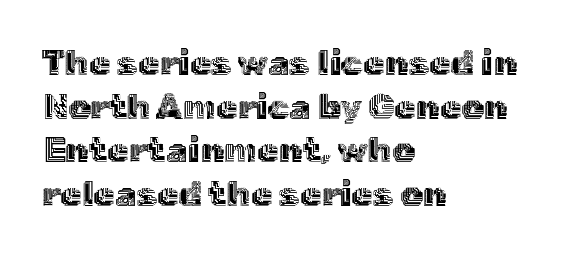
{"italic": "no", "width": "normal", "x_height": "medium", "monospaced": "no", "underline": "no", "align": "left", "line_spacing": "normal", "line_spacing_ratio": 1.25, "letter_spacing": "normal", "letter_spacing_em": 0.0, "glyph_px": 35}
